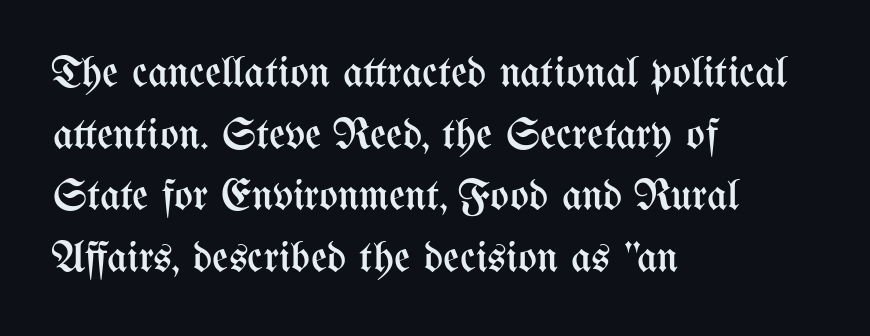
The image shows 44 px regular-weight, condensed type, upright; set left-aligned, normal line spacing (1.4x), normal letter spacing, not underlined; medium stroke contrast and a medium x-height.
